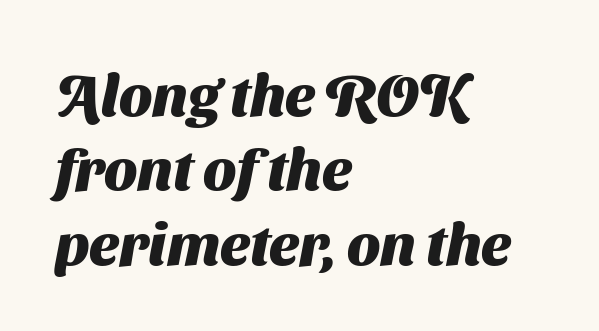
{"serif": "no", "bold": "yes", "weight": "heavy", "width": "normal", "stroke_contrast": "medium", "x_height": "medium", "monospaced": "no", "underline": "no", "align": "left", "line_spacing": "normal", "line_spacing_ratio": 1.26, "letter_spacing": "normal", "letter_spacing_em": 0.0, "glyph_px": 59}
